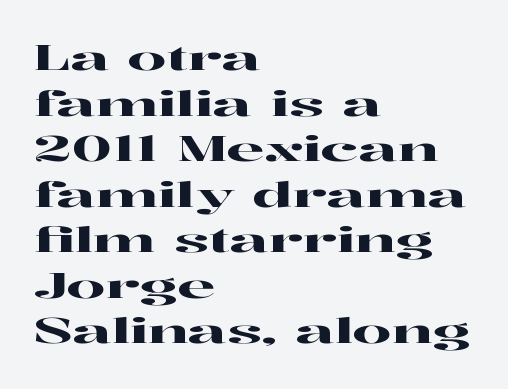
Q: Is the text italic (slanted)? A: No, it is upright.
Q: Is the typeface a serif or a sans-serif typeface? A: Serif.
Q: Is the text underlined? A: No.
Q: How is the paragraph aligned? A: Left-aligned.
Q: Is the spacing between letters normal or unusually wide? A: Normal.
Q: Is the spacing between lines tight, normal or loose? A: Normal.
Q: Width (condensed, normal, or wide)? A: Wide.
Q: Stroke contrast? A: High.
Q: x-height? A: Medium.
Q: Monospaced? A: No.
